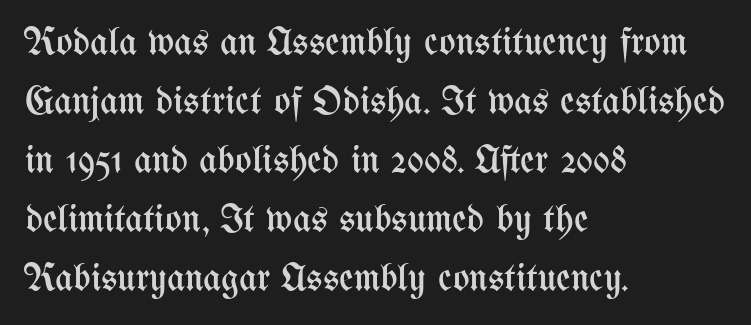
The image shows 39 px regular-weight, condensed type, upright; set left-aligned, normal line spacing (1.51x), normal letter spacing, not underlined; medium stroke contrast and a medium x-height.
